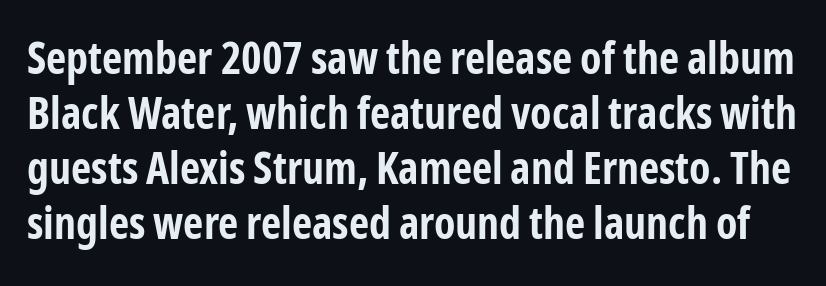
The image shows 44 px bold, condensed sans-serif type, upright; set normal line spacing (1.25x), normal letter spacing, not underlined; low stroke contrast and a medium x-height.
